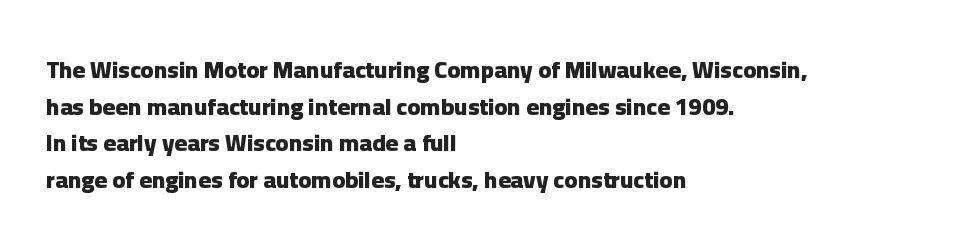
{"italic": "no", "bold": "yes", "underline": "no", "align": "left", "line_spacing": "normal", "line_spacing_ratio": 1.53, "letter_spacing": "normal", "letter_spacing_em": 0.0, "glyph_px": 24}
